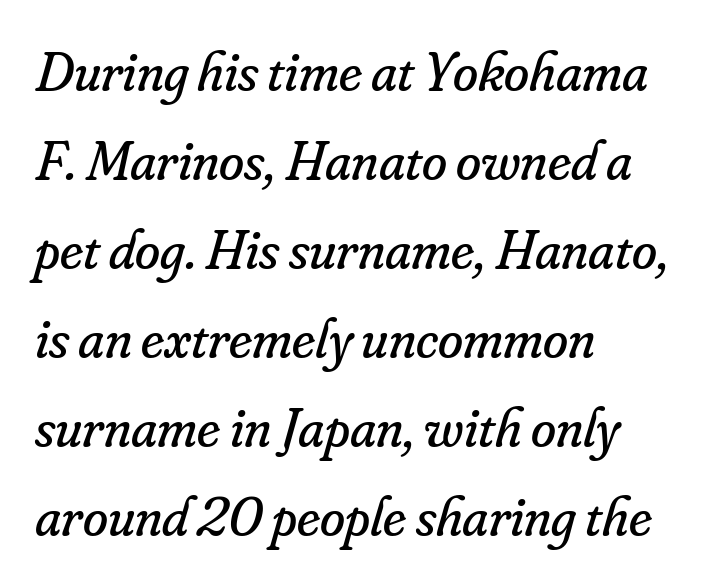
{"serif": "yes", "italic": "yes", "lean": "right", "slant_degrees": 16, "bold": "no", "weight": "regular", "width": "normal", "stroke_contrast": "low", "x_height": "small", "monospaced": "no", "underline": "no", "align": "left", "line_spacing": "normal", "line_spacing_ratio": 1.56, "letter_spacing": "normal", "letter_spacing_em": 0.0, "glyph_px": 57}
